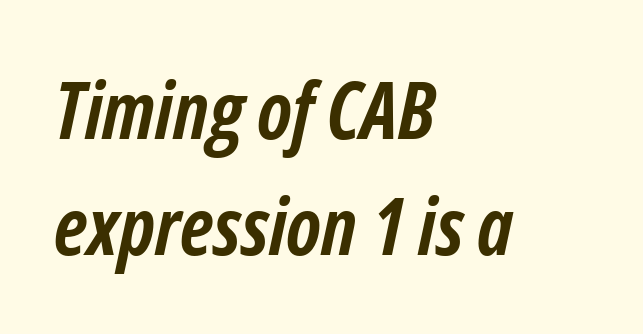
Whoever set this chose a conventional vertical rhythm. Rendered with sloped, italic letterforms. These lines stack with their left ends in a neat column. Strokes here are thick enough to call this a true bold.
